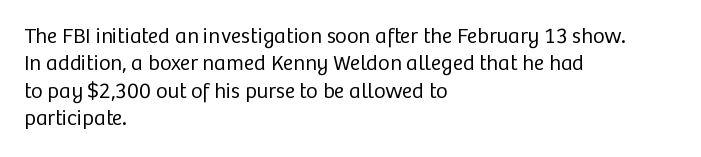
The image shows 22 px text type, upright; set left-aligned, normal line spacing (1.25x), normal letter spacing, not underlined.
